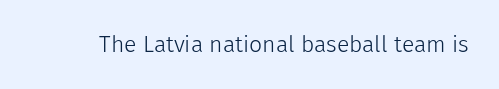
{"italic": "no", "bold": "no", "underline": "no", "letter_spacing": "normal", "letter_spacing_em": 0.0, "glyph_px": 23}
